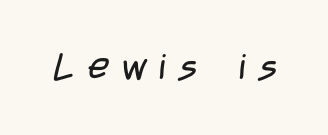
The image shows 36 px regular-weight, condensed sans-serif type; set unusually wide letter spacing (+0.36 em), not underlined; low stroke contrast and a large x-height.
